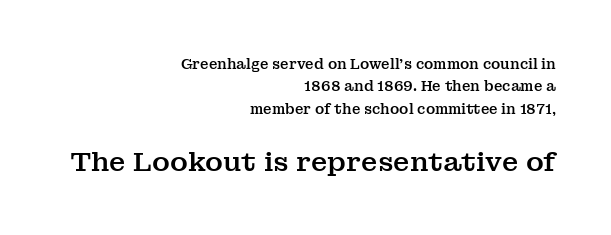
{"italic": "no", "underline": "no", "align": "right", "line_spacing": "normal", "line_spacing_ratio": 1.6, "letter_spacing": "normal", "letter_spacing_em": 0.0, "larger_block": "second", "size_ratio": 1.93, "glyph_px": 27}
